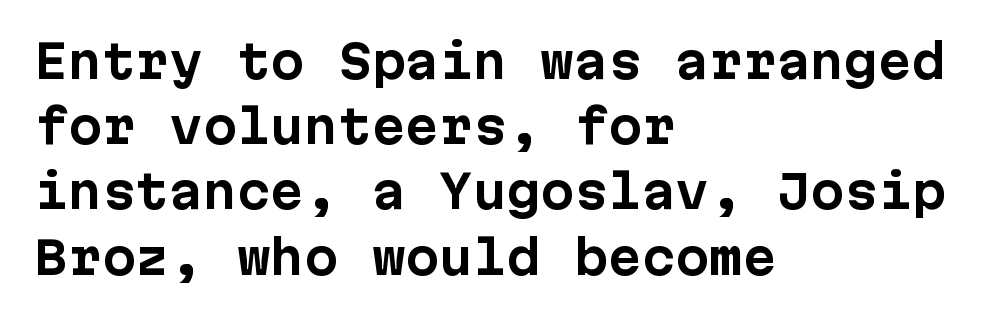
Q: Is the text bold? A: Yes.
Q: Is the text italic (slanted)? A: No, it is upright.
Q: Is the typeface a serif or a sans-serif typeface? A: Sans-serif.
Q: Is the text underlined? A: No.
Q: How is the paragraph aligned? A: Left-aligned.
Q: Is the spacing between letters normal or unusually wide? A: Normal.
Q: Is the spacing between lines tight, normal or loose? A: Normal.
Q: Width (condensed, normal, or wide)? A: Normal.
Q: Stroke contrast? A: Low.
Q: x-height? A: Medium.
Q: Monospaced? A: Yes.
